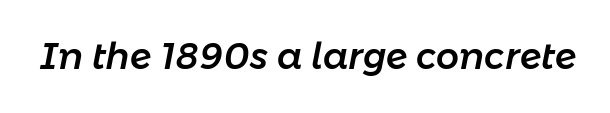
The image shows 36 px text type, italic (leaning right); set normal letter spacing, not underlined; low stroke contrast and a medium x-height.
